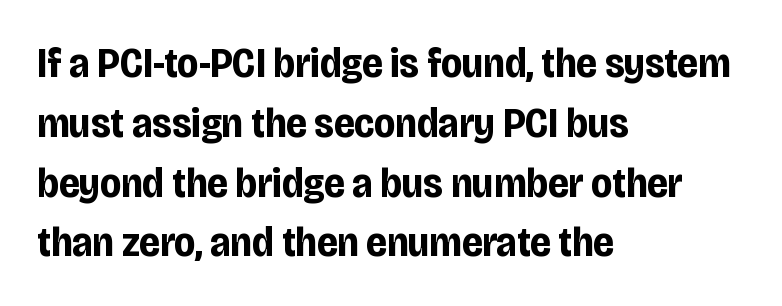
The letters carry no serifs — their stems end cleanly without finishing strokes. The horizontal fit of the characters is conventional and even. This sample is left-justified, so line endings fall wherever the words run out. How heavy is the stroke? Heavy — this is a bold.
